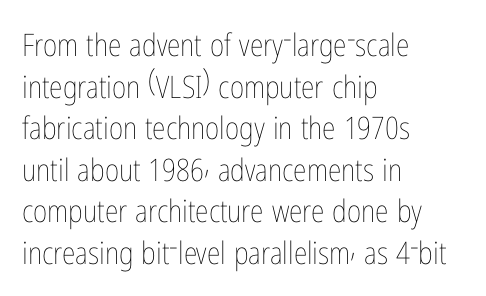
{"italic": "no", "bold": "no", "weight": "thin", "width": "condensed", "stroke_contrast": "low", "x_height": "medium", "monospaced": "no", "underline": "no", "align": "left", "line_spacing": "normal", "line_spacing_ratio": 1.34, "letter_spacing": "normal", "letter_spacing_em": 0.0, "glyph_px": 31}
